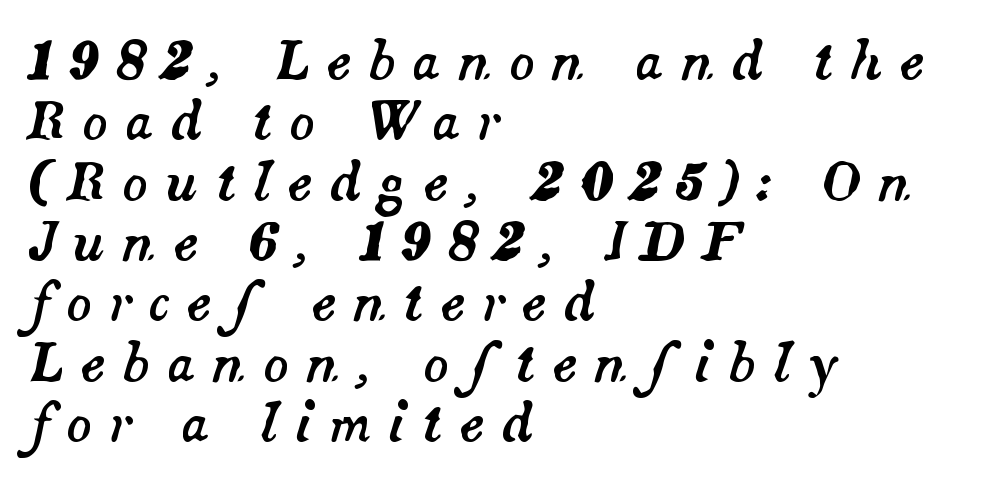
The image shows 52 px text type, italic (leaning right); set left-aligned, line spacing 1.16x, unusually wide letter spacing (+0.32 em), not underlined; medium stroke contrast and a small x-height.
